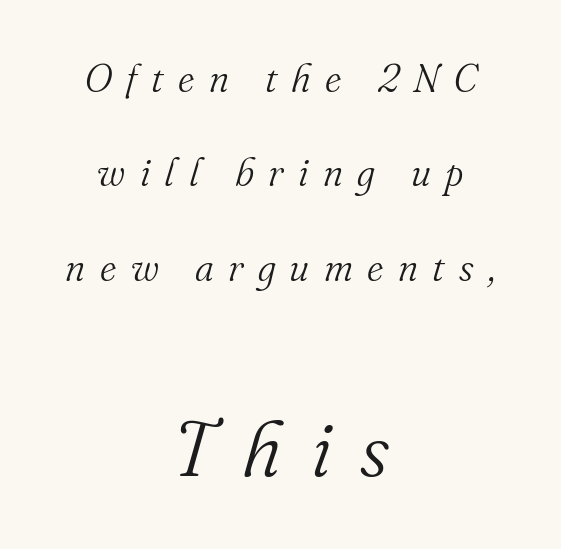
{"serif": "yes", "italic": "yes", "lean": "right", "slant_degrees": 16, "bold": "no", "weight": "light", "width": "normal", "stroke_contrast": "medium", "x_height": "small", "monospaced": "no", "underline": "no", "align": "center", "line_spacing": "loose", "line_spacing_ratio": 2.42, "letter_spacing": "wide", "letter_spacing_em": 0.37, "larger_block": "second", "size_ratio": 2.0, "glyph_px": 78}
